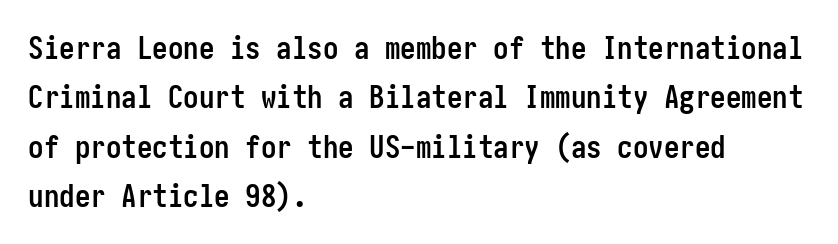
The image shows 31 px semibold, condensed sans-serif type, upright; set left-aligned, normal line spacing (1.59x), normal letter spacing, not underlined; low stroke contrast and a medium x-height.
